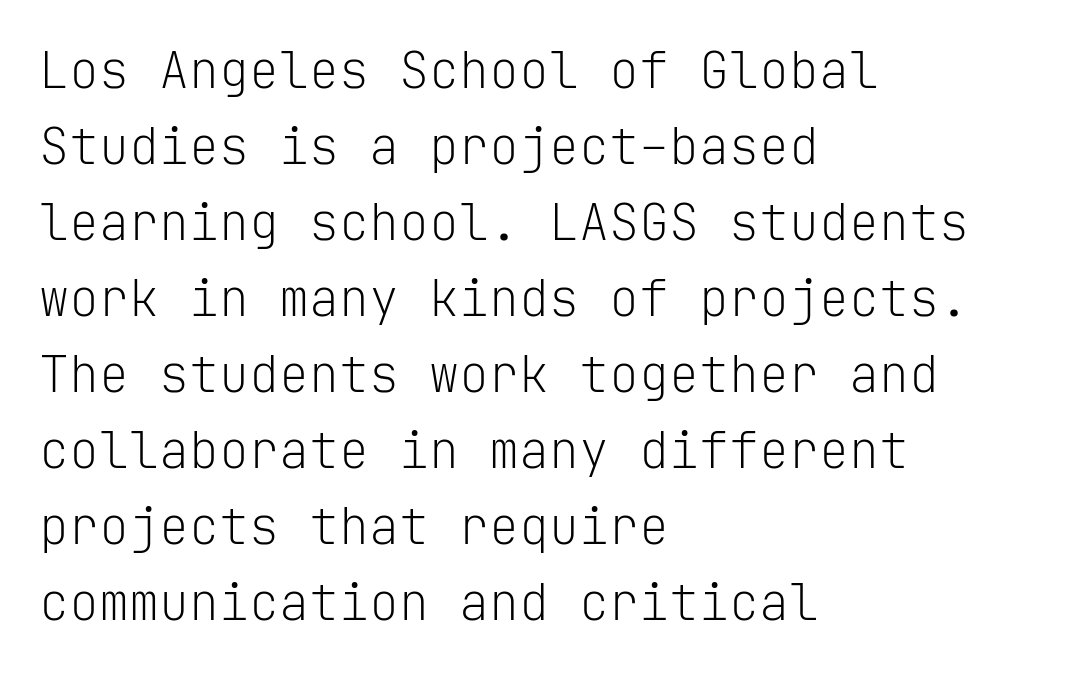
{"serif": "no", "italic": "no", "bold": "no", "weight": "light", "width": "normal", "stroke_contrast": "low", "x_height": "medium", "monospaced": "yes", "underline": "no", "align": "left", "line_spacing": "normal", "line_spacing_ratio": 1.52, "letter_spacing": "normal", "letter_spacing_em": 0.0, "glyph_px": 50}
